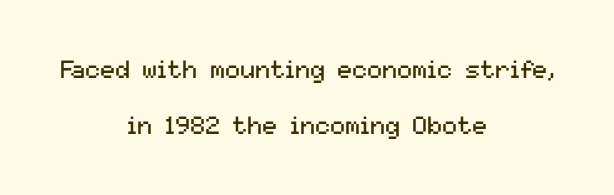
The image shows 25 px text type, upright; set centered, loose line spacing (2.23x), normal letter spacing, not underlined.
